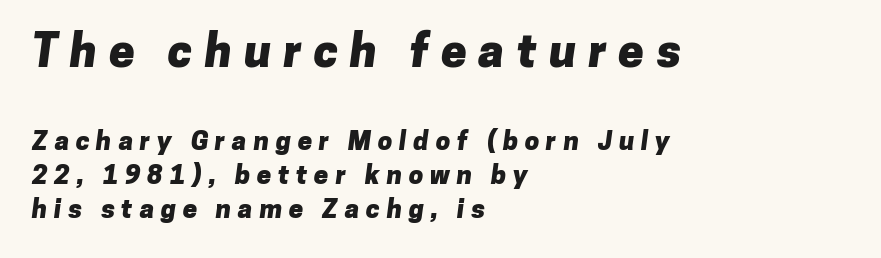
The image shows 46 px heavy sans-serif type; set left-aligned, normal line spacing (1.32x), unusually wide letter spacing (+0.26 em), not underlined; the first (top) block is 1.77x larger; low stroke contrast and a medium x-height.
